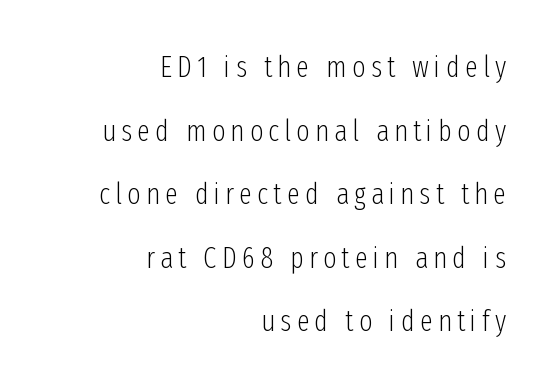
Unmarked baselines from the first word to the last. Do the characters align in a grid? No, the font is proportional. Each letter's strokes conclude bluntly, with no projecting serifs. If you drew a line through each stem, it would be perfectly vertical. Vertically, the passage feels expansive, rows floating well apart. On a weight scale, this lands at 450 or below.
